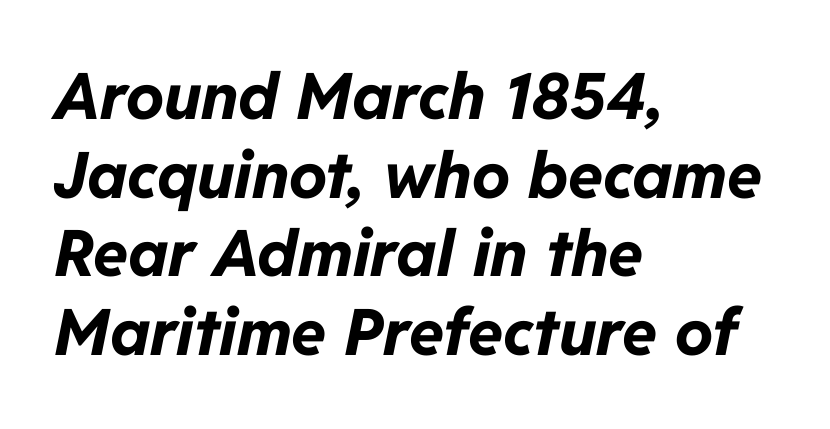
Q: Is the text bold? A: Yes.
Q: Is the text italic (slanted)? A: Yes, it leans right by about 11 degrees.
Q: Is the text underlined? A: No.
Q: How is the paragraph aligned? A: Left-aligned.
Q: Is the spacing between letters normal or unusually wide? A: Normal.
Q: Width (condensed, normal, or wide)? A: Normal.
Q: Stroke contrast? A: Low.
Q: x-height? A: Medium.
Q: Monospaced? A: No.
